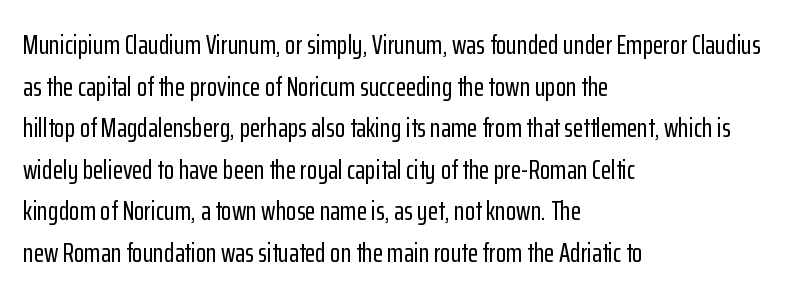
A typesetter would call this zero additional tracking. Line beginnings align vertically; line endings do not. The leading is moderate, giving the passage an even texture. No italicization has been applied; the sample stays upright. This rendering features lettering with no underline.
